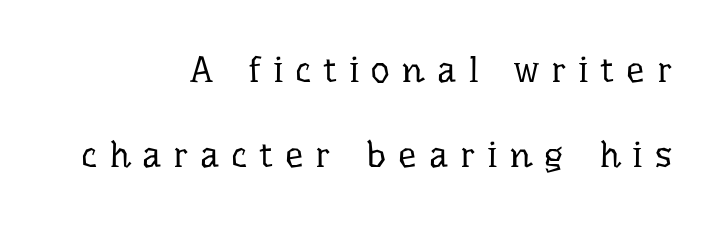
{"serif": "yes", "italic": "no", "bold": "no", "weight": "regular", "width": "normal", "stroke_contrast": "low", "x_height": "medium", "monospaced": "no", "underline": "no", "align": "right", "line_spacing": "loose", "line_spacing_ratio": 2.31, "letter_spacing": "wide", "letter_spacing_em": 0.32, "glyph_px": 37}
